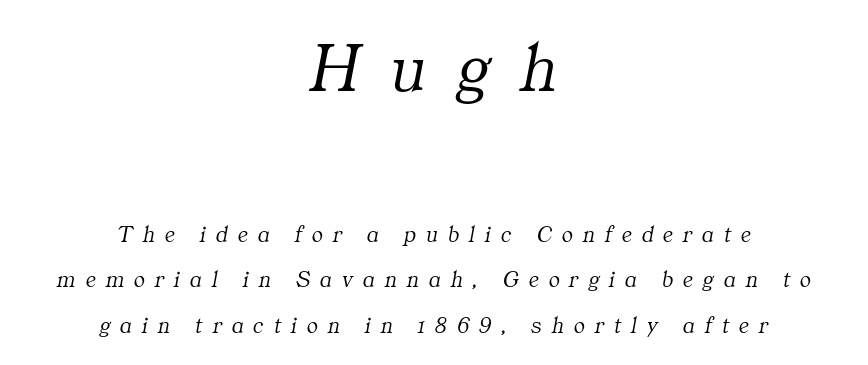
{"serif": "yes", "italic": "yes", "lean": "right", "slant_degrees": 11, "bold": "no", "weight": "light", "width": "normal", "stroke_contrast": "medium", "x_height": "medium", "monospaced": "no", "underline": "no", "align": "center", "line_spacing": "loose", "line_spacing_ratio": 1.98, "letter_spacing": "wide", "letter_spacing_em": 0.44, "larger_block": "first", "size_ratio": 3.04, "glyph_px": 70}
